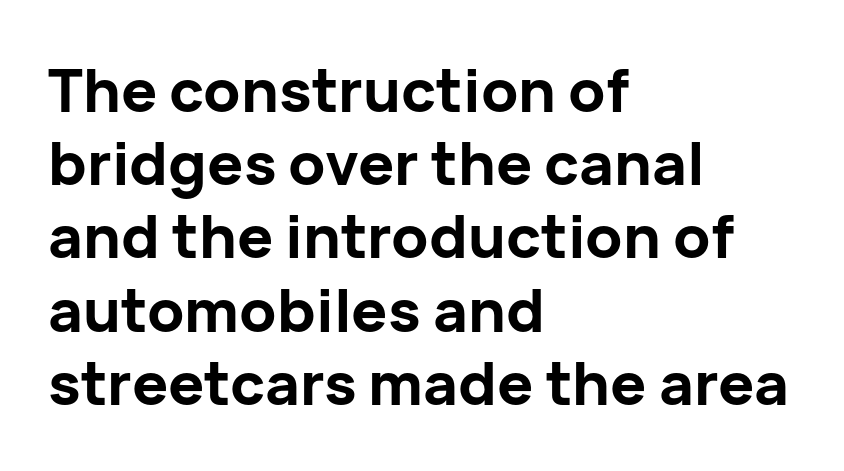
The image shows 60 px bold sans-serif type, upright; set left-aligned, line spacing 1.22x, normal letter spacing, not underlined; low stroke contrast and a medium x-height.
